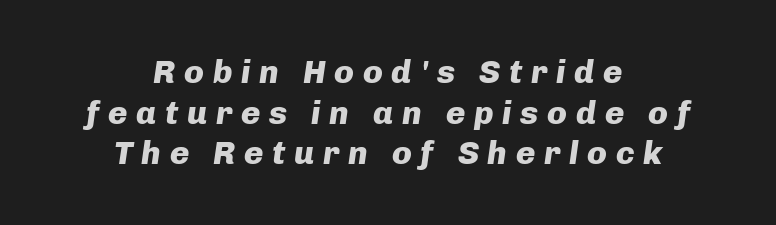
{"italic": "yes", "lean": "right", "slant_degrees": 8, "bold": "yes", "weight": "heavy", "width": "normal", "stroke_contrast": "low", "x_height": "medium", "monospaced": "no", "underline": "no", "align": "center", "line_spacing_ratio": 1.23, "letter_spacing": "wide", "letter_spacing_em": 0.26, "glyph_px": 33}
